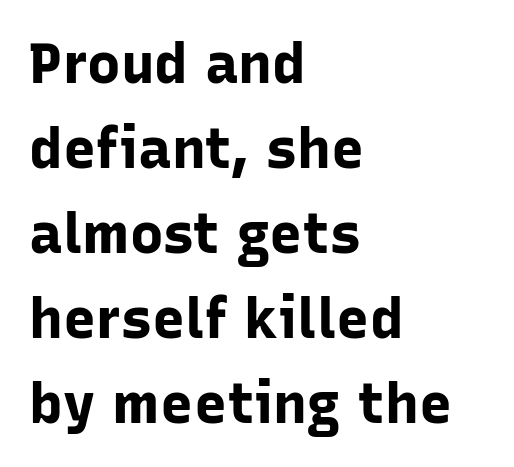
Q: Is the text bold? A: Yes.
Q: Is the text italic (slanted)? A: No, it is upright.
Q: Is the typeface a serif or a sans-serif typeface? A: Sans-serif.
Q: Is the text underlined? A: No.
Q: How is the paragraph aligned? A: Left-aligned.
Q: Is the spacing between letters normal or unusually wide? A: Normal.
Q: Is the spacing between lines tight, normal or loose? A: Normal.
Q: Width (condensed, normal, or wide)? A: Normal.
Q: Stroke contrast? A: Low.
Q: x-height? A: Medium.
Q: Monospaced? A: No.
